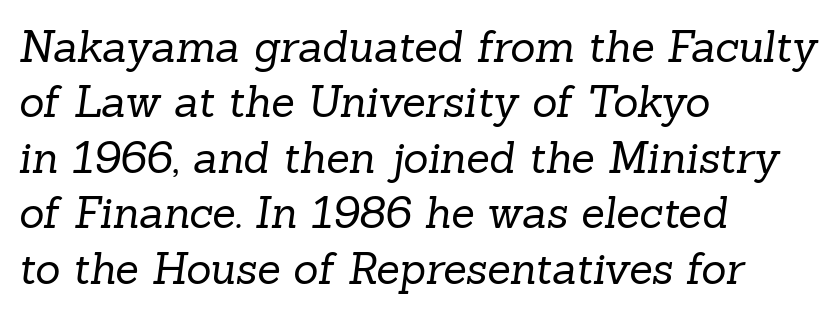
{"serif": "yes", "bold": "no", "weight": "regular", "width": "normal", "stroke_contrast": "low", "x_height": "medium", "monospaced": "no", "underline": "no", "align": "left", "line_spacing": "normal", "line_spacing_ratio": 1.29, "letter_spacing": "normal", "letter_spacing_em": 0.0, "glyph_px": 43}
